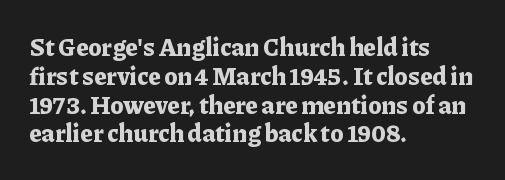
The image shows 24 px bold type, upright; set left-aligned, line spacing 1.2x, normal letter spacing, not underlined.
